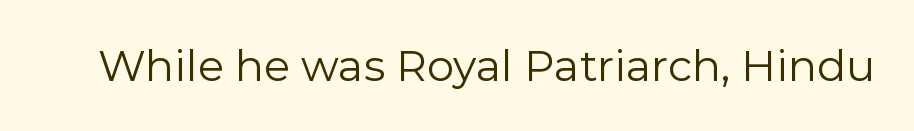
Here the glyphs are tracked normally, forming tight word shapes. This sample uses an upright cut, with every glyph sitting square on the baseline. A quiet, ordinary-to-light weight characterises the typeface. Nobody drew a line under any word here.
